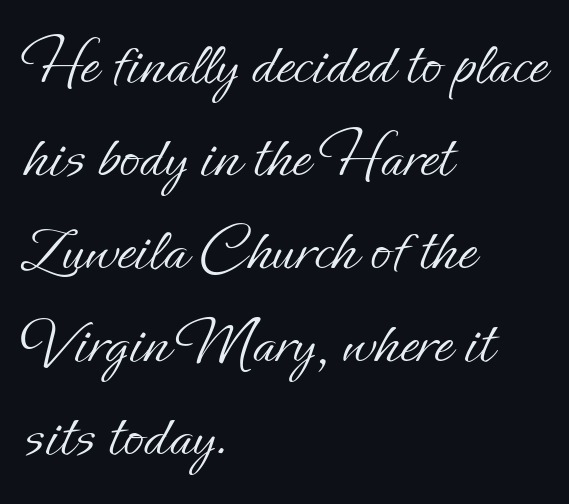
{"bold": "no", "weight": "light", "width": "normal", "stroke_contrast": "low", "x_height": "small", "monospaced": "no", "underline": "no", "align": "left", "line_spacing": "normal", "line_spacing_ratio": 1.41, "letter_spacing": "normal", "letter_spacing_em": 0.0, "glyph_px": 66}
